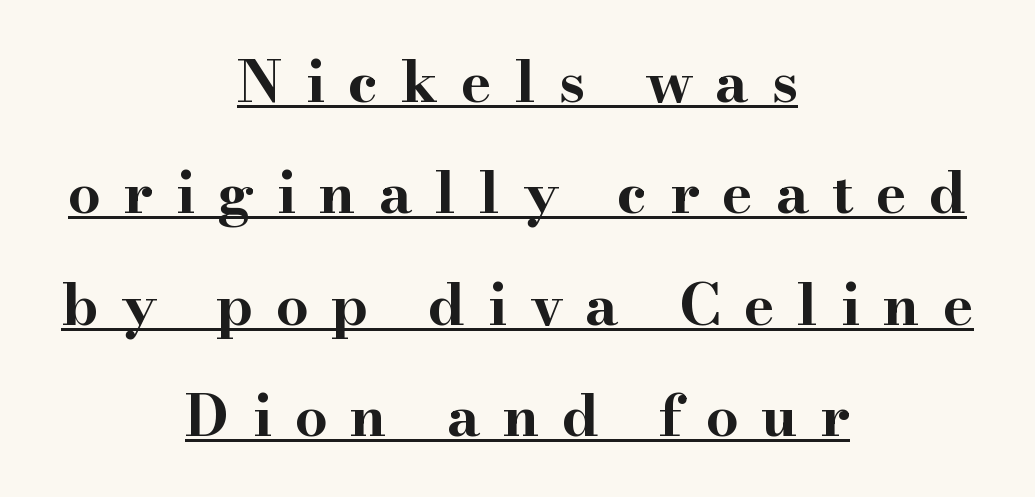
The image shows 58 px bold, wide serif type, upright; set centered, loose line spacing (1.92x), unusually wide letter spacing (+0.39 em), underlined; high stroke contrast and a small x-height.
